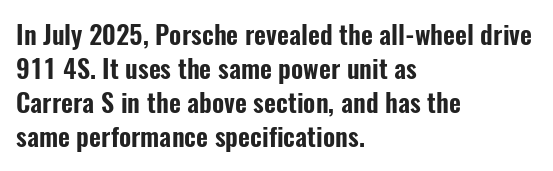
The passage is arranged the way most books set body copy — flush left. This is roman type, the default non-slanted kind. The rows are spaced the way most documents space them. The letterforms sit shoulder to shoulder at normal distance. Honestly, there is no underline to notice here at all.
